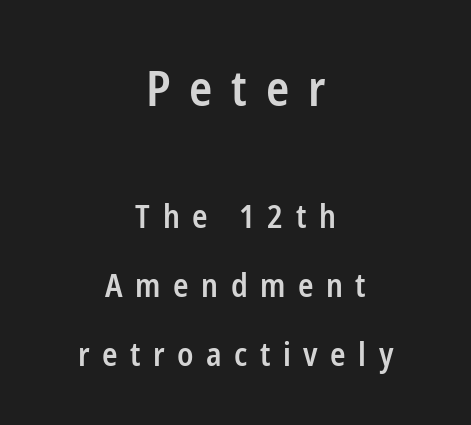
{"serif": "no", "italic": "no", "bold": "semi", "weight": "semibold", "width": "condensed", "stroke_contrast": "low", "x_height": "medium", "monospaced": "no", "underline": "no", "align": "center", "line_spacing": "loose", "line_spacing_ratio": 2.16, "letter_spacing": "wide", "letter_spacing_em": 0.39, "larger_block": "first", "size_ratio": 1.5, "glyph_px": 48}
